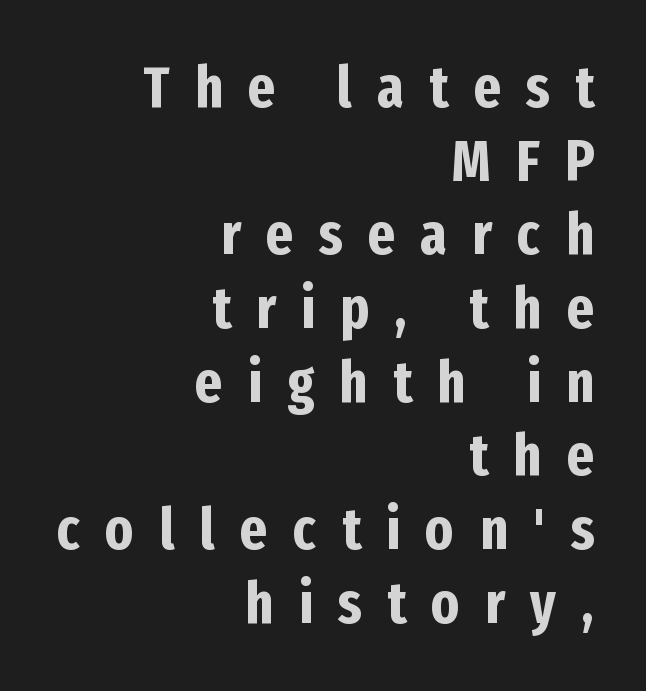
{"serif": "no", "italic": "no", "bold": "yes", "weight": "bold", "width": "condensed", "stroke_contrast": "low", "x_height": "medium", "monospaced": "no", "underline": "no", "align": "right", "line_spacing": "normal", "line_spacing_ratio": 1.27, "letter_spacing": "wide", "letter_spacing_em": 0.44, "glyph_px": 58}
